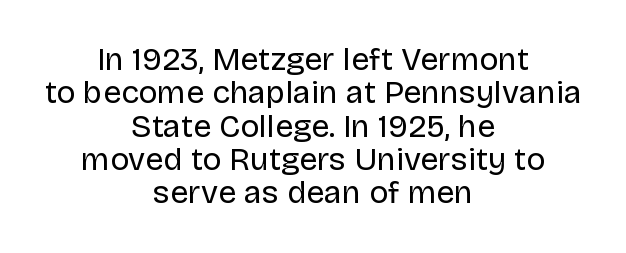
The image shows 32 px regular-weight sans-serif type, upright; set centered, tight line spacing (1.04x), normal letter spacing, not underlined; low stroke contrast and a large x-height.
